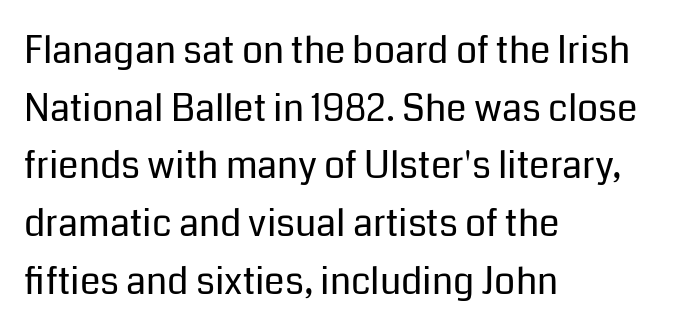
The image shows 37 px regular-weight sans-serif type, upright; set left-aligned, normal line spacing (1.56x), normal letter spacing, not underlined; low stroke contrast and a medium x-height.
